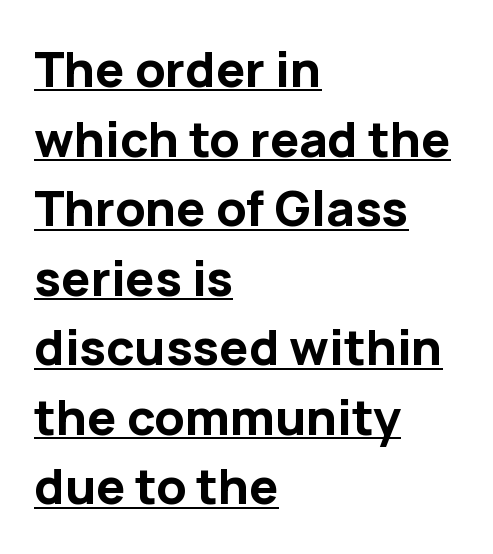
Q: Is the text bold? A: Yes.
Q: Is the text italic (slanted)? A: No, it is upright.
Q: Is the typeface a serif or a sans-serif typeface? A: Sans-serif.
Q: Is the text underlined? A: Yes.
Q: How is the paragraph aligned? A: Left-aligned.
Q: Is the spacing between letters normal or unusually wide? A: Normal.
Q: Is the spacing between lines tight, normal or loose? A: Normal.
Q: Width (condensed, normal, or wide)? A: Normal.
Q: Stroke contrast? A: Low.
Q: x-height? A: Medium.
Q: Monospaced? A: No.
